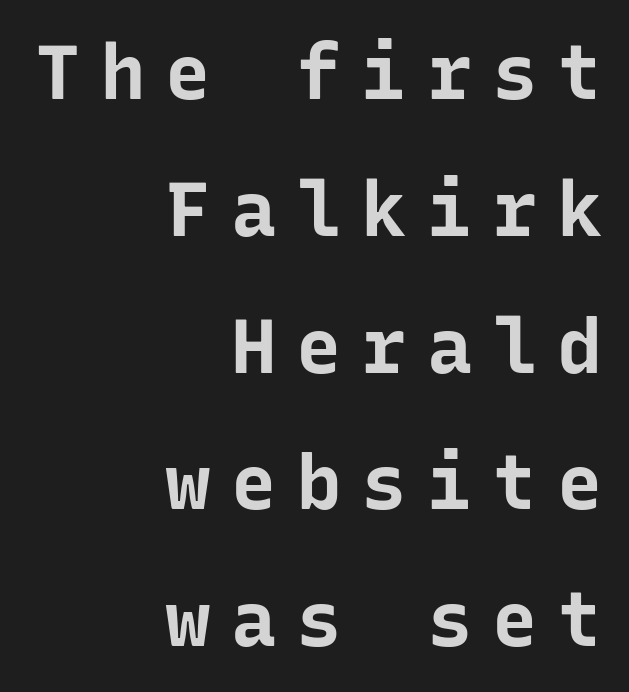
The glyphs are unaccompanied by any horizontal stroke below them. Font category for this specimen: sans-serif. Heavy-handed strokes throughout: this text is bold. It's the straight-up-and-down kind of type. Display-style spreading of the glyphs; the letterfit is very open. In CSS terms this would be text-align: right.
